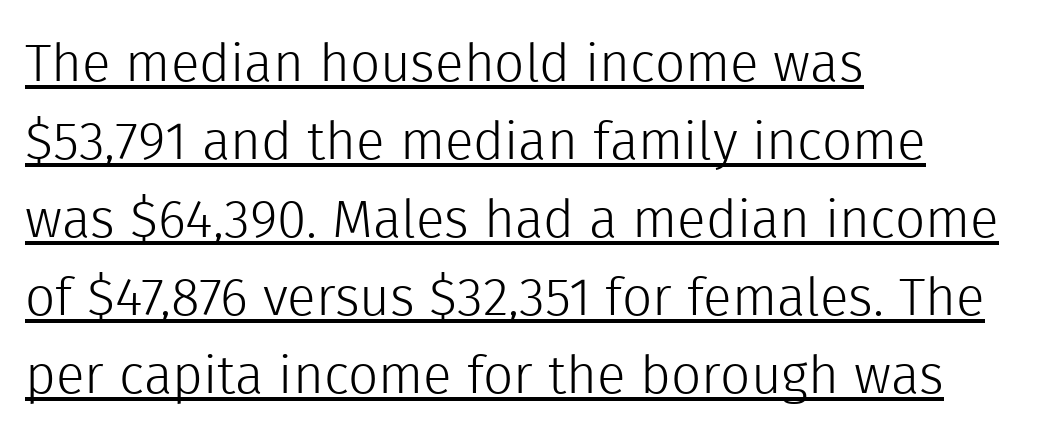
{"serif": "no", "italic": "no", "bold": "no", "weight": "light", "width": "normal", "x_height": "medium", "monospaced": "no", "underline": "yes", "align": "left", "line_spacing": "normal", "line_spacing_ratio": 1.47, "letter_spacing": "normal", "letter_spacing_em": 0.0, "glyph_px": 53}
